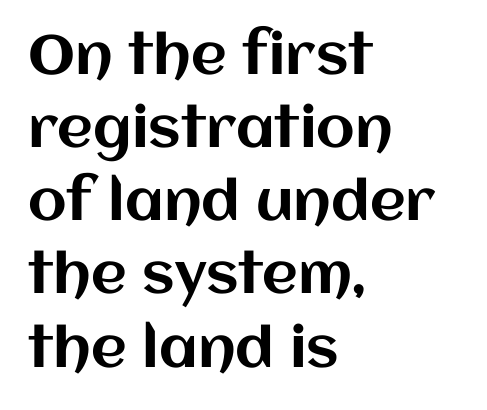
Here the glyphs are tracked normally, forming tight word shapes. Each row of text sits above clean, open space. Looks like regular typesetting: each glyph gets only the width it needs. Unlike italic type, these characters show no tilt at all.
